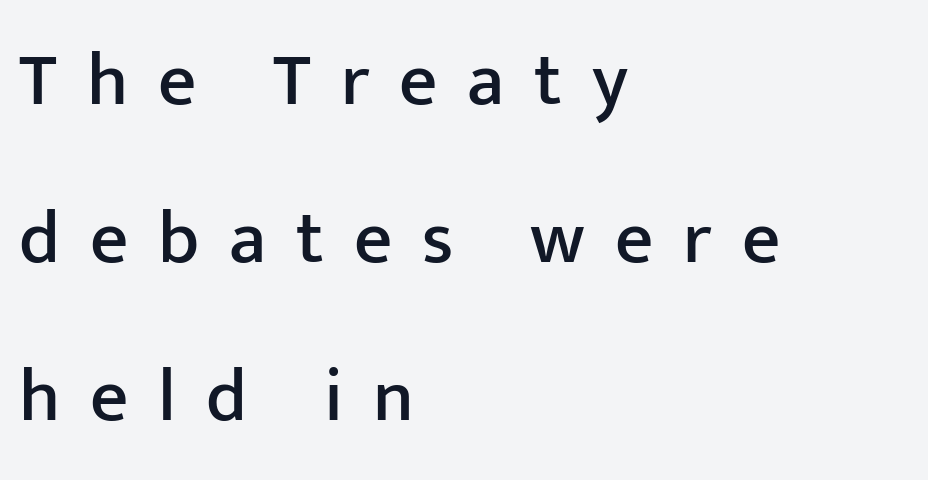
Regarding leading, the lines here are spaced well apart. The lines in this sample share a left origin and differ only in where they stop. Look at the tracking — it's clearly loosened, letters drifting apart. The type sits square on the baseline with zero lean.
